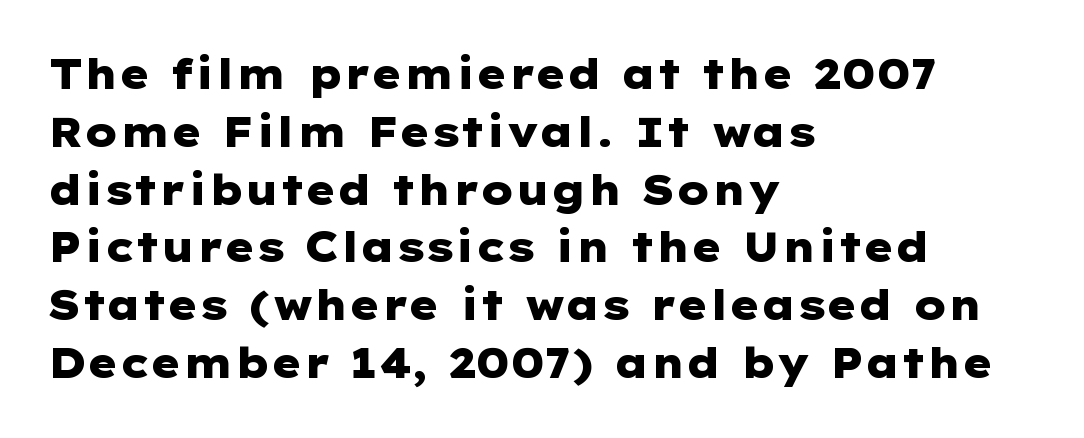
{"serif": "no", "italic": "no", "bold": "yes", "weight": "heavy", "width": "wide", "stroke_contrast": "low", "x_height": "medium", "underline": "no", "align": "left", "line_spacing": "normal", "line_spacing_ratio": 1.41, "letter_spacing": "normal", "letter_spacing_em": 0.0, "glyph_px": 41}
